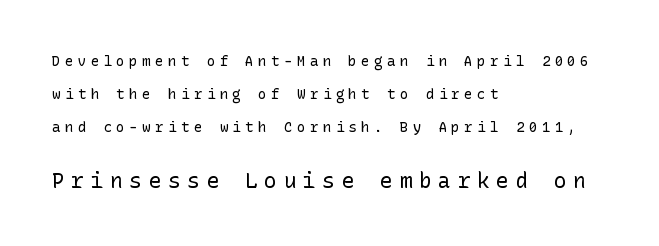
This sample uses expanded letter spacing, leaving extra air between glyphs. The lines are quadded left. It's the straight-up-and-down kind of type. Typesetter's note — lower block bumped up in size, upper block left smaller. You could fit nearly another row in the gap between these rows. No word sits above an underline.
